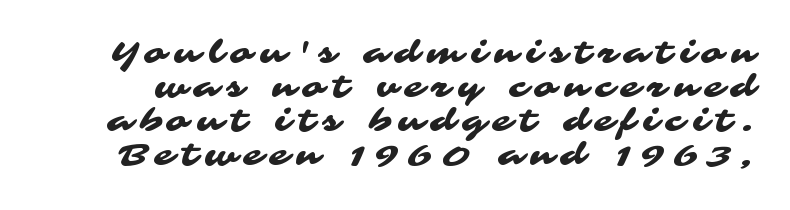
Descenders are the only things crossing below the line. Letterform terminals end flat and unadorned throughout the passage. Think of a printed novel: that variable character pitch is what you see here. Vertically, the passage feels compressed, each row crowding the next. This sample uses expanded letter spacing, leaving extra air between glyphs.
